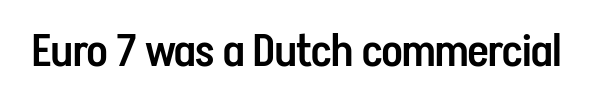
The image shows 45 px semibold, condensed sans-serif type, upright; set normal letter spacing, not underlined; low stroke contrast and a medium x-height.
